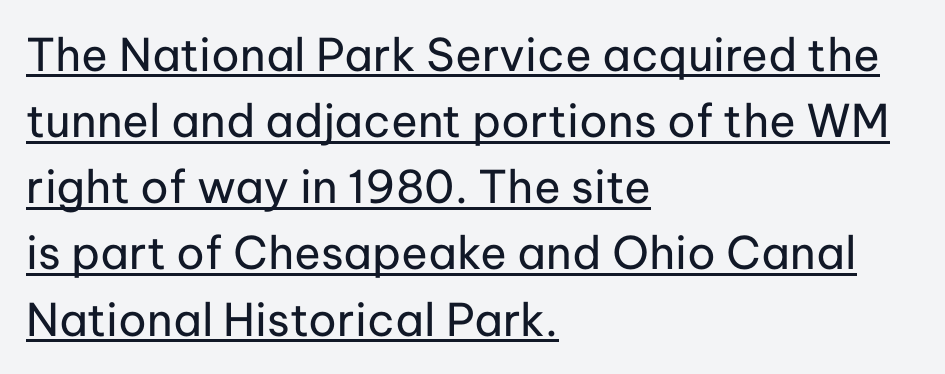
Q: Is the text bold? A: No.
Q: Is the text italic (slanted)? A: No, it is upright.
Q: Is the typeface a serif or a sans-serif typeface? A: Sans-serif.
Q: Is the text underlined? A: Yes.
Q: How is the paragraph aligned? A: Left-aligned.
Q: Is the spacing between letters normal or unusually wide? A: Normal.
Q: Is the spacing between lines tight, normal or loose? A: Normal.
Q: Width (condensed, normal, or wide)? A: Normal.
Q: Stroke contrast? A: Low.
Q: x-height? A: Medium.
Q: Monospaced? A: No.
